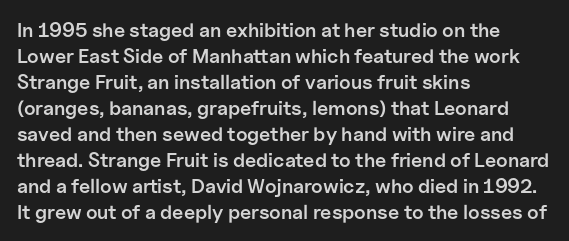
{"italic": "no", "bold": "semi", "underline": "no", "align": "left", "line_spacing": "normal", "line_spacing_ratio": 1.3, "letter_spacing": "normal", "letter_spacing_em": 0.0, "glyph_px": 20}
